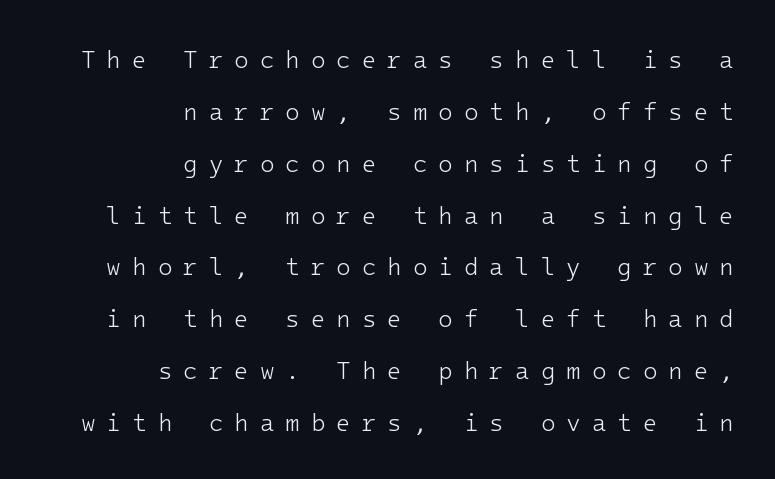
Q: Is the text bold? A: No.
Q: Is the text italic (slanted)? A: No, it is upright.
Q: Is the text underlined? A: No.
Q: How is the paragraph aligned? A: Right-aligned.
Q: Is the spacing between letters normal or unusually wide? A: Unusually wide.
Q: Is the spacing between lines tight, normal or loose? A: Loose.
